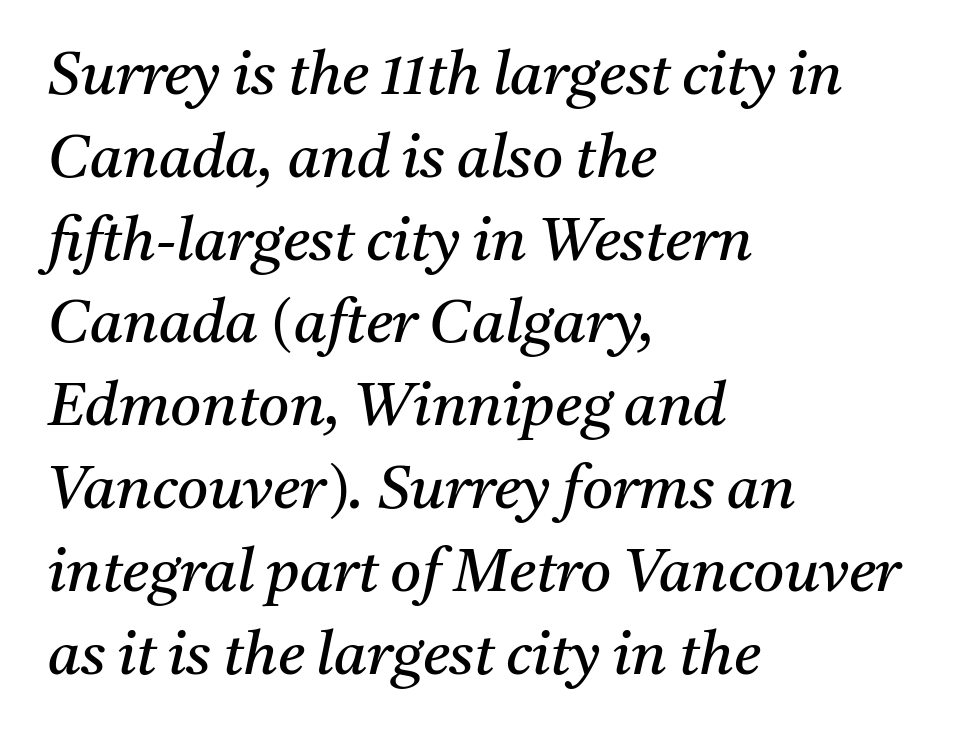
Does the lettering tilt? It does — this is italic. Letters have the restrained weight of plain body copy at most. Bare-footed words on every line. How are the letters spaced? Ordinarily, with no added tracking.
